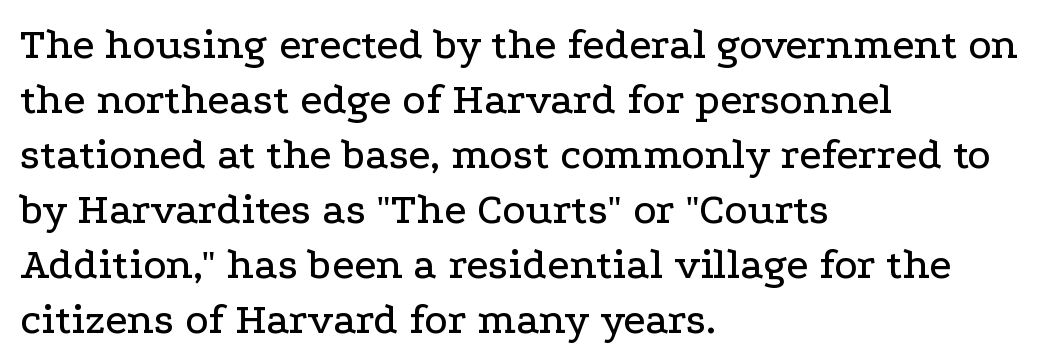
Q: Is the text italic (slanted)? A: No, it is upright.
Q: Is the typeface a serif or a sans-serif typeface? A: Serif.
Q: Is the text underlined? A: No.
Q: How is the paragraph aligned? A: Left-aligned.
Q: Is the spacing between letters normal or unusually wide? A: Normal.
Q: Is the spacing between lines tight, normal or loose? A: Normal.
Q: Width (condensed, normal, or wide)? A: Wide.
Q: Stroke contrast? A: Low.
Q: x-height? A: Medium.
Q: Monospaced? A: No.
